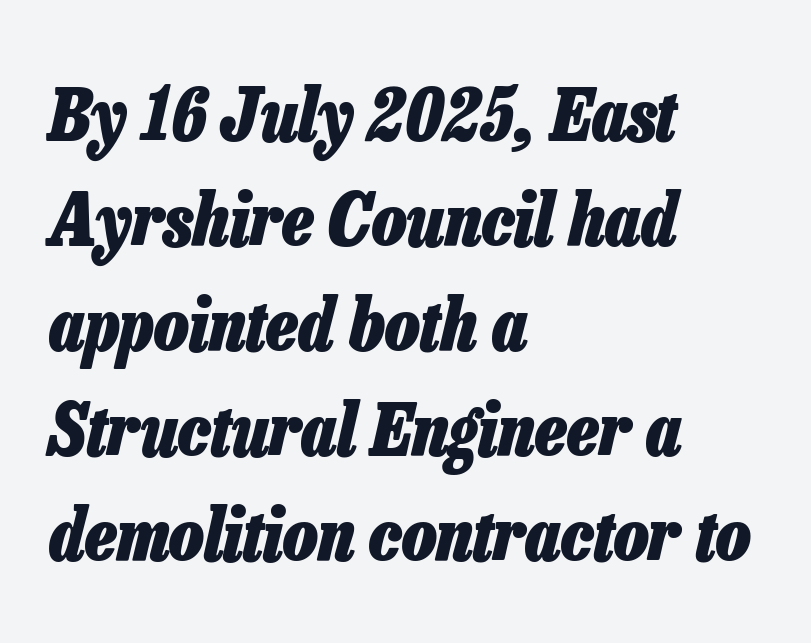
The image shows 73 px heavy, condensed type, italic (leaning right); set left-aligned, normal line spacing (1.44x), normal letter spacing, not underlined; low stroke contrast and a medium x-height.
